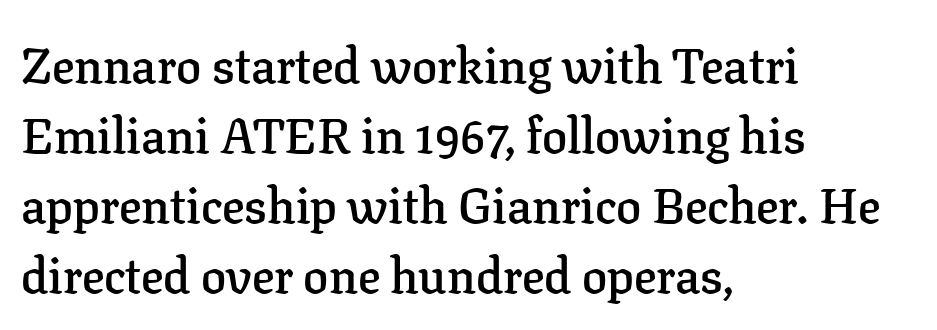
The image shows 50 px semibold serif type, upright; set left-aligned, normal line spacing (1.4x), normal letter spacing, not underlined; low stroke contrast and a medium x-height.
